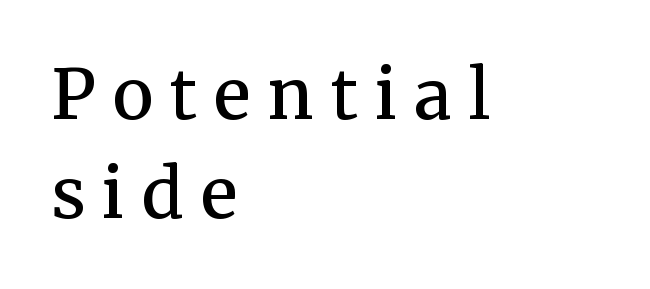
{"serif": "yes", "italic": "no", "bold": "semi", "weight": "semibold", "width": "normal", "stroke_contrast": "medium", "x_height": "medium", "monospaced": "no", "underline": "no", "align": "left", "line_spacing": "normal", "line_spacing_ratio": 1.44, "letter_spacing": "wide", "letter_spacing_em": 0.25, "glyph_px": 69}
